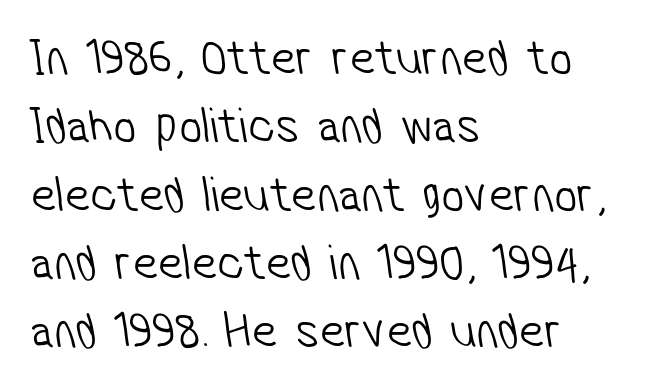
The image shows 51 px light, condensed sans-serif type; set left-aligned, normal line spacing (1.34x), normal letter spacing, not underlined; low stroke contrast and a medium x-height.
